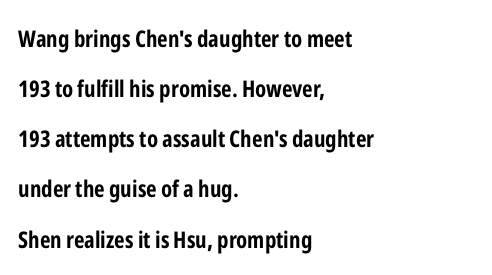
The image shows 23 px bold type, upright; set left-aligned, loose line spacing (2.18x), normal letter spacing, not underlined.
